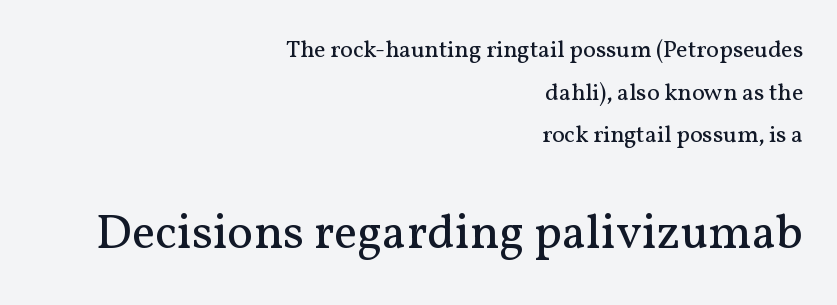
{"serif": "yes", "italic": "no", "bold": "no", "weight": "regular", "width": "normal", "stroke_contrast": "medium", "x_height": "medium", "monospaced": "no", "underline": "no", "align": "right", "line_spacing_ratio": 1.78, "letter_spacing": "normal", "letter_spacing_em": 0.0, "larger_block": "second", "size_ratio": 2.04, "glyph_px": 49}
